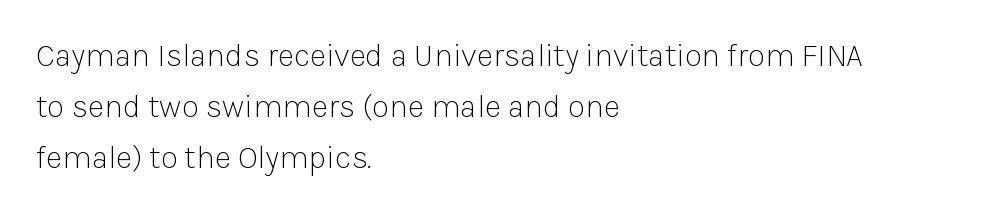
Q: Is the text bold? A: No.
Q: Is the text italic (slanted)? A: No, it is upright.
Q: Is the typeface a serif or a sans-serif typeface? A: Sans-serif.
Q: Is the text underlined? A: No.
Q: How is the paragraph aligned? A: Left-aligned.
Q: Is the spacing between letters normal or unusually wide? A: Normal.
Q: Is the spacing between lines tight, normal or loose? A: Normal.
Q: Width (condensed, normal, or wide)? A: Normal.
Q: Stroke contrast? A: Low.
Q: x-height? A: Medium.
Q: Monospaced? A: No.
